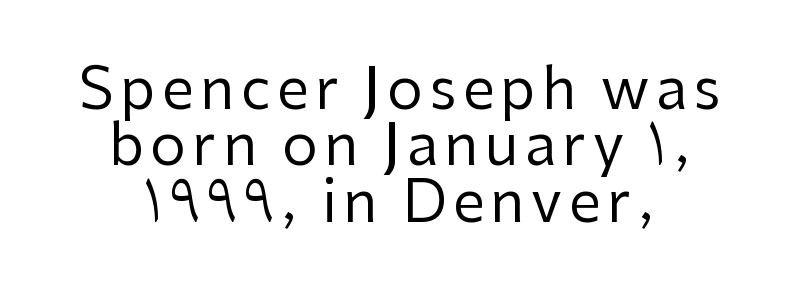
The image shows 57 px regular-weight sans-serif type, upright; set centered, tight line spacing (0.99x), not underlined; low stroke contrast and a medium x-height.
